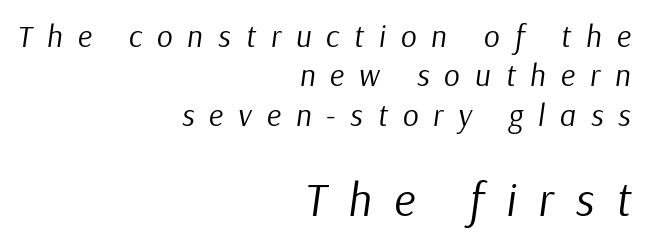
In terms of letterspacing, this is a distinctly airy, spread setting. These glyphs show unthickened strokes, regular width or finer. It's the slanting kind of type. Character widths vary here, with narrow letters taking less room than wide ones. Is the lower block the larger one? Yes — the lower block carries the bigger type. Each line ends at the same right margin while the left side varies.
